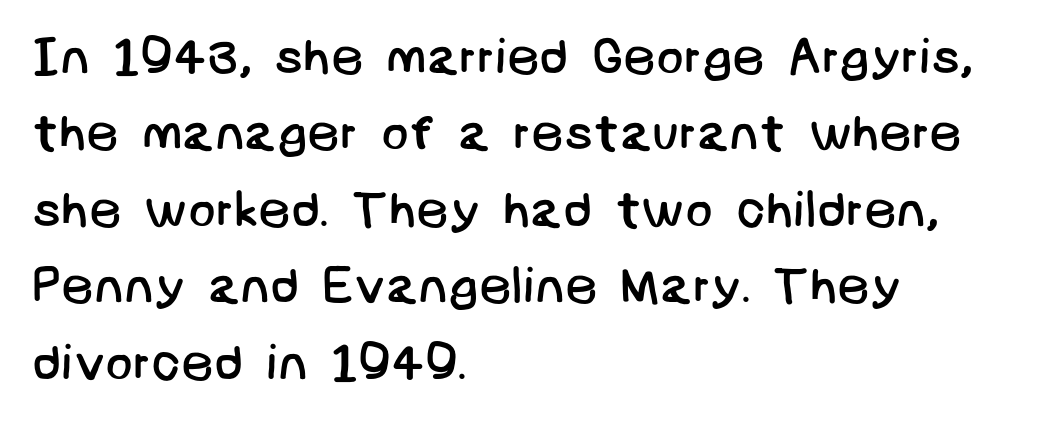
{"serif": "no", "bold": "no", "weight": "regular", "width": "normal", "stroke_contrast": "low", "x_height": "large", "underline": "no", "align": "left", "line_spacing": "normal", "line_spacing_ratio": 1.5, "letter_spacing": "normal", "letter_spacing_em": 0.0, "glyph_px": 51}
